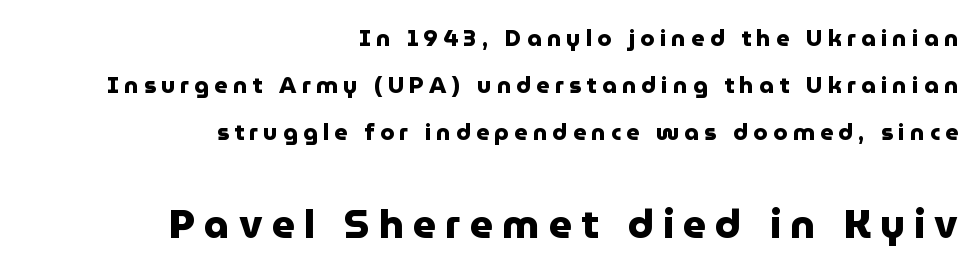
{"serif": "no", "italic": "no", "bold": "yes", "weight": "heavy", "width": "normal", "stroke_contrast": "low", "x_height": "medium", "monospaced": "no", "underline": "no", "align": "right", "line_spacing": "loose", "line_spacing_ratio": 2.05, "letter_spacing": "wide", "letter_spacing_em": 0.23, "larger_block": "second", "size_ratio": 1.74, "glyph_px": 40}
